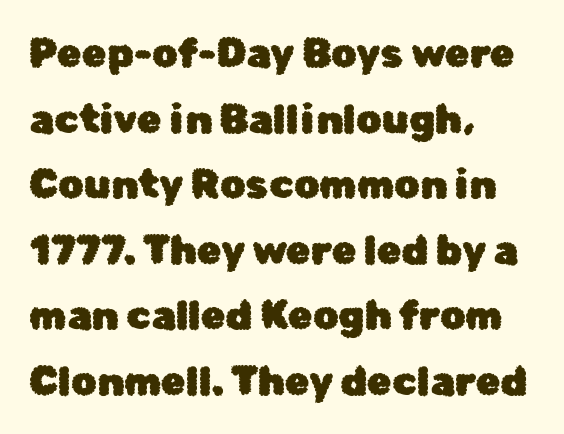
The passage shown is typed in a proportional face where columns would drift. Has an underline been added? It has not. Caption: standard tracking, unaltered. Are there feet on the stems? There aren't — it's a sans. No italicization has been applied; the sample stays upright.
